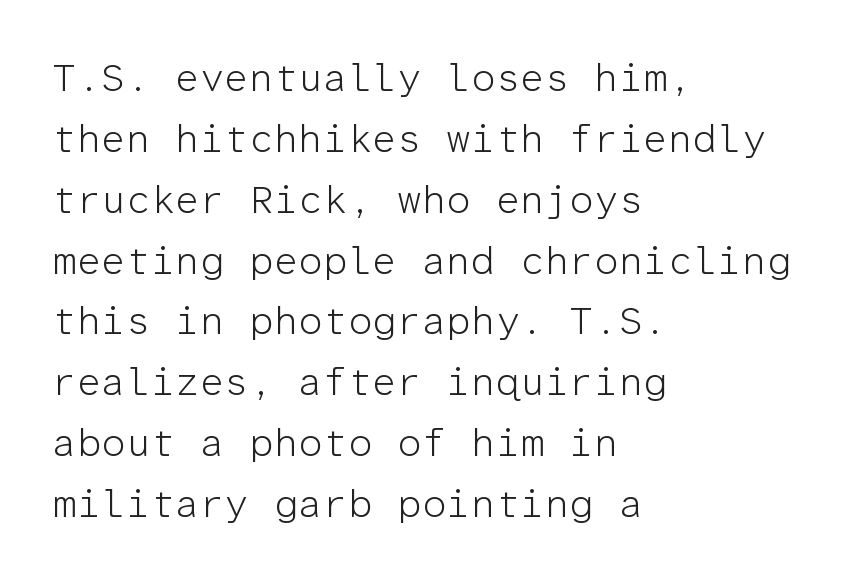
{"serif": "no", "italic": "no", "bold": "no", "weight": "light", "width": "normal", "stroke_contrast": "low", "x_height": "medium", "monospaced": "yes", "underline": "no", "align": "left", "line_spacing": "normal", "line_spacing_ratio": 1.56, "letter_spacing": "normal", "letter_spacing_em": 0.0, "glyph_px": 39}
